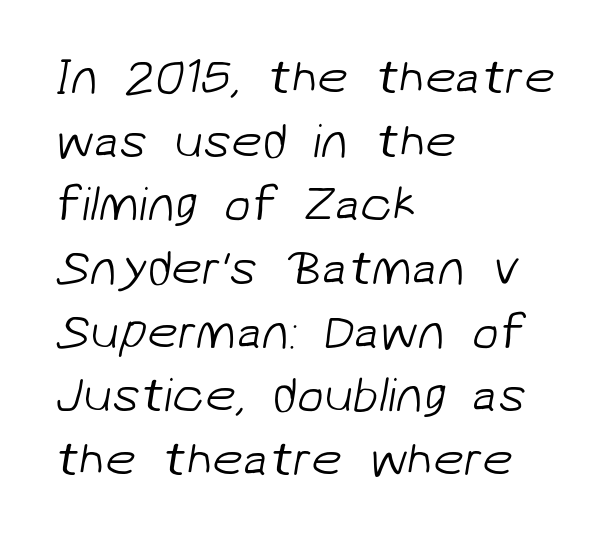
Clear beneath every line of the passage. Stem width sits at or under what a default text font uses. Visually the block forms a straight wall on the left and a jagged coastline on the right. Evenly set lines give the paragraph a standard silhouette.
